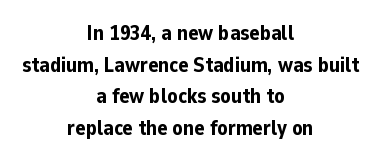
The image shows 21 px bold type, upright; set centered, normal line spacing (1.51x), normal letter spacing, not underlined.
